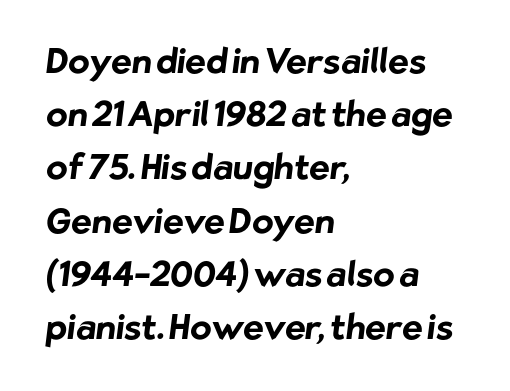
{"serif": "no", "bold": "yes", "weight": "bold", "width": "normal", "stroke_contrast": "low", "x_height": "medium", "monospaced": "no", "underline": "no", "align": "left", "line_spacing": "normal", "line_spacing_ratio": 1.52, "letter_spacing": "normal", "letter_spacing_em": 0.0, "glyph_px": 35}
